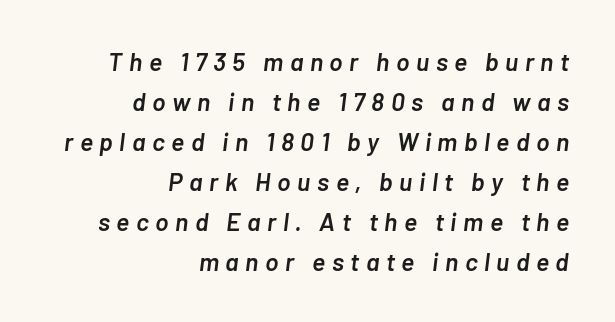
{"italic": "yes", "lean": "right", "slant_degrees": 7, "bold": "semi", "underline": "no", "align": "right", "line_spacing": "normal", "line_spacing_ratio": 1.6, "letter_spacing": "wide", "letter_spacing_em": 0.26, "glyph_px": 25}
